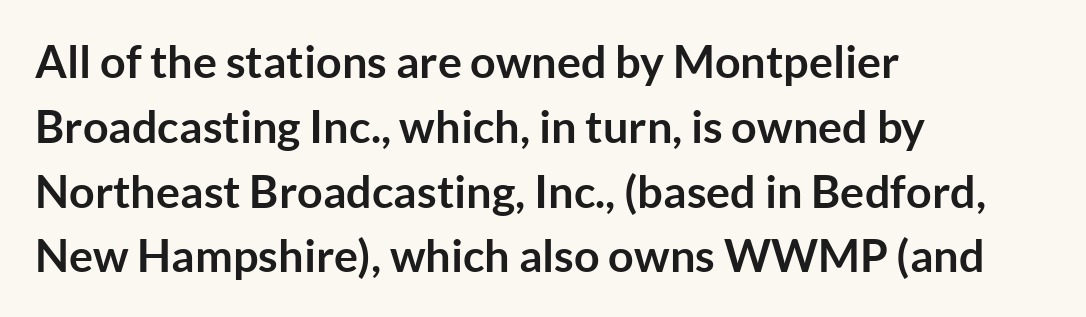
Quick note: not italic, upright. I'd call this a sans setting — the letters go barefoot. The rendering uses natural spacing where letterforms have individual widths. Emphasis by weight is at full strength: bold.
